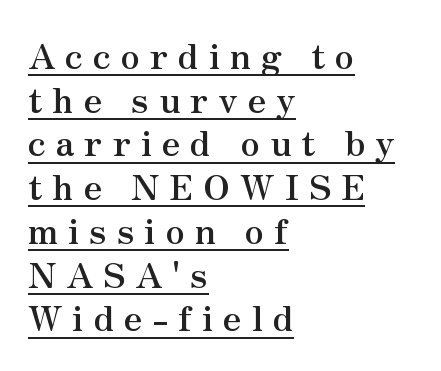
Q: Is the text bold? A: Yes.
Q: Is the text italic (slanted)? A: No, it is upright.
Q: Is the typeface a serif or a sans-serif typeface? A: Serif.
Q: Is the text underlined? A: Yes.
Q: How is the paragraph aligned? A: Left-aligned.
Q: Is the spacing between letters normal or unusually wide? A: Unusually wide.
Q: Is the spacing between lines tight, normal or loose? A: Normal.
Q: Width (condensed, normal, or wide)? A: Normal.
Q: Stroke contrast? A: Medium.
Q: x-height? A: Small.
Q: Monospaced? A: No.
